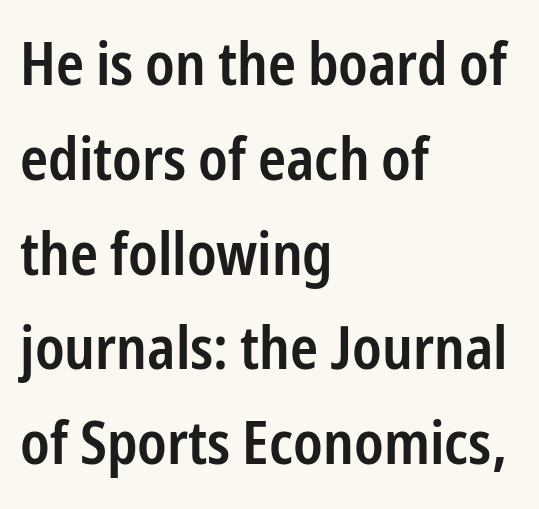
{"serif": "no", "italic": "no", "bold": "semi", "weight": "semibold", "width": "condensed", "stroke_contrast": "low", "x_height": "medium", "monospaced": "no", "underline": "no", "align": "left", "line_spacing": "normal", "line_spacing_ratio": 1.58, "letter_spacing": "normal", "letter_spacing_em": 0.0, "glyph_px": 60}
